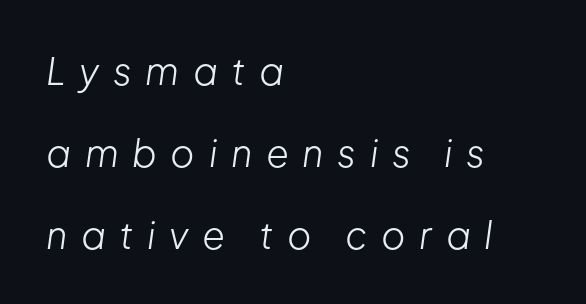
Q: Is the text bold? A: No.
Q: Is the text italic (slanted)? A: Yes, it leans right by about 8 degrees.
Q: Is the text underlined? A: No.
Q: How is the paragraph aligned? A: Left-aligned.
Q: Is the spacing between letters normal or unusually wide? A: Unusually wide.
Q: Is the spacing between lines tight, normal or loose? A: Loose.
Q: Width (condensed, normal, or wide)? A: Normal.
Q: Stroke contrast? A: Low.
Q: x-height? A: Medium.
Q: Monospaced? A: No.
